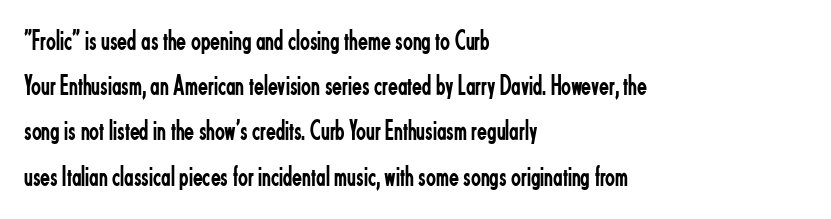
{"serif": "no", "italic": "no", "bold": "no", "weight": "regular", "width": "condensed", "stroke_contrast": "low", "x_height": "small", "monospaced": "no", "underline": "no", "align": "left", "line_spacing": "normal", "line_spacing_ratio": 1.56, "letter_spacing": "normal", "letter_spacing_em": 0.0, "glyph_px": 29}
